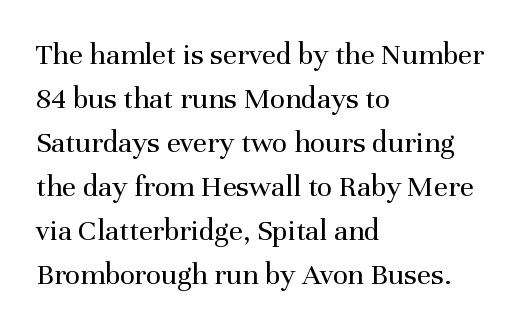
Q: Is the text bold? A: No.
Q: Is the text italic (slanted)? A: No, it is upright.
Q: Is the typeface a serif or a sans-serif typeface? A: Serif.
Q: Is the text underlined? A: No.
Q: How is the paragraph aligned? A: Left-aligned.
Q: Is the spacing between letters normal or unusually wide? A: Normal.
Q: Is the spacing between lines tight, normal or loose? A: Normal.
Q: Width (condensed, normal, or wide)? A: Normal.
Q: Stroke contrast? A: Medium.
Q: x-height? A: Medium.
Q: Monospaced? A: No.
